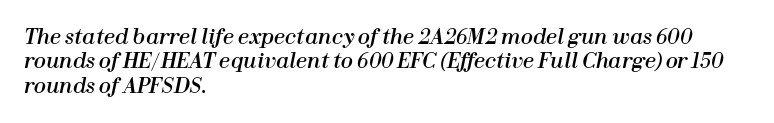
The image shows 20 px text type, italic (leaning right); set left-aligned, line spacing 1.22x, normal letter spacing, not underlined.
